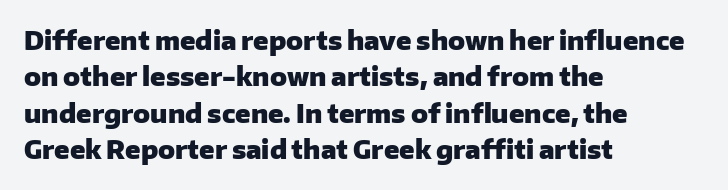
The image shows 25 px bold type, upright; set left-aligned, normal line spacing (1.46x), normal letter spacing, not underlined.
